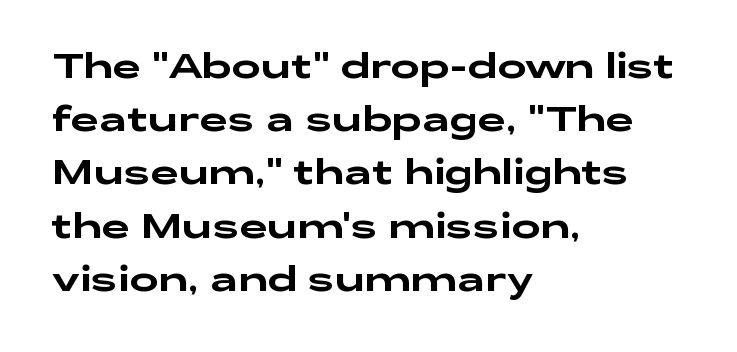
{"serif": "no", "italic": "no", "width": "wide", "stroke_contrast": "low", "x_height": "medium", "monospaced": "no", "underline": "no", "align": "left", "line_spacing": "normal", "line_spacing_ratio": 1.52, "letter_spacing": "normal", "letter_spacing_em": 0.0, "glyph_px": 35}
